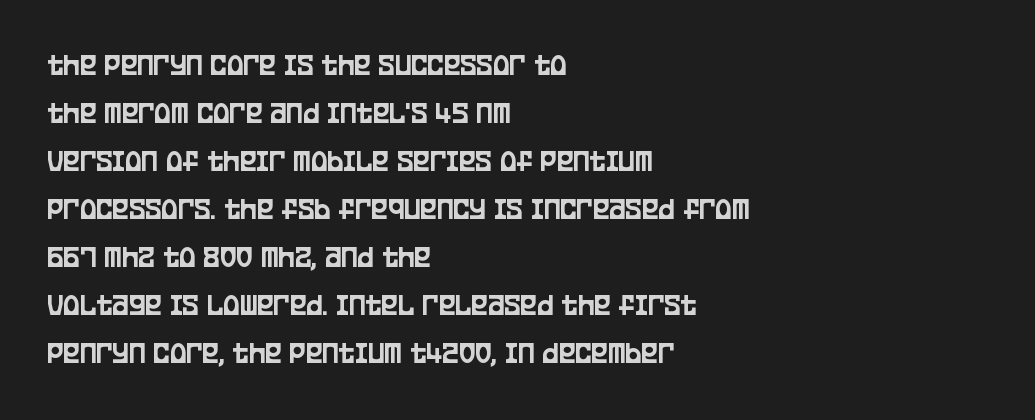
Here the glyphs are tracked normally, forming tight word shapes. Character widths vary here, with narrow letters taking less room than wide ones. Each line starts at the same left margin while the right side varies. Students, observe: this is what conventionally led text looks like. Nope, not italic — everything's standing straight. A sans-serif font was chosen for this passage.
